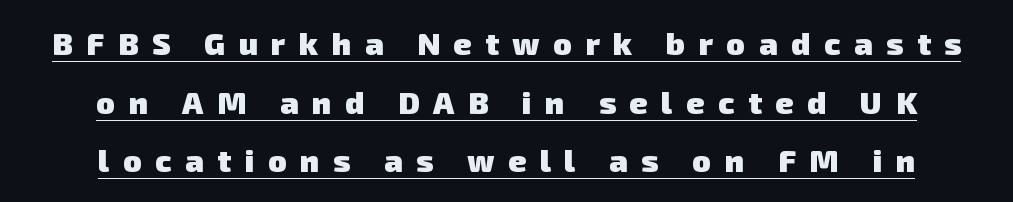
Q: Is the text bold? A: Yes.
Q: Is the typeface a serif or a sans-serif typeface? A: Sans-serif.
Q: Is the text underlined? A: Yes.
Q: How is the paragraph aligned? A: Centered.
Q: Is the spacing between letters normal or unusually wide? A: Unusually wide.
Q: Width (condensed, normal, or wide)? A: Normal.
Q: Stroke contrast? A: Low.
Q: x-height? A: Medium.
Q: Monospaced? A: No.
